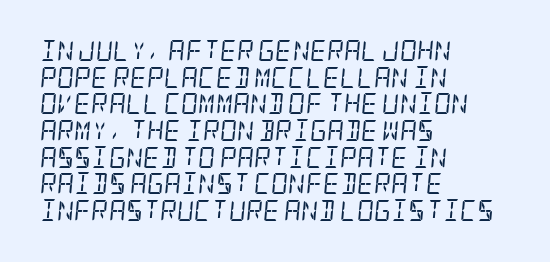
Q: Is the text bold? A: No.
Q: Is the text italic (slanted)? A: Yes, it leans right by about 5 degrees.
Q: Is the text underlined? A: No.
Q: How is the paragraph aligned? A: Left-aligned.
Q: Is the spacing between letters normal or unusually wide? A: Normal.
Q: Is the spacing between lines tight, normal or loose? A: Normal.
